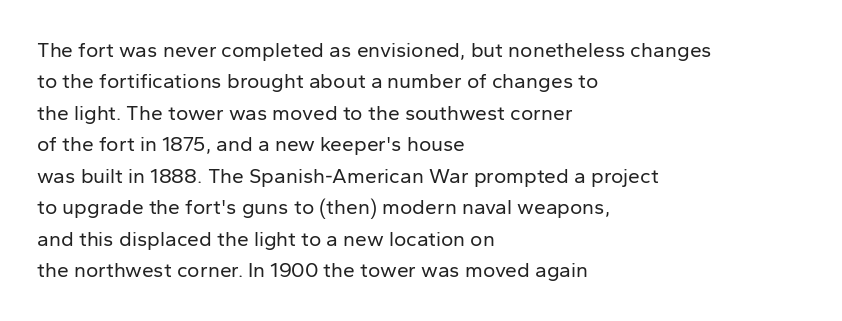
Q: Is the text bold? A: No.
Q: Is the text italic (slanted)? A: No, it is upright.
Q: Is the text underlined? A: No.
Q: How is the paragraph aligned? A: Left-aligned.
Q: Is the spacing between letters normal or unusually wide? A: Normal.
Q: Is the spacing between lines tight, normal or loose? A: Normal.
